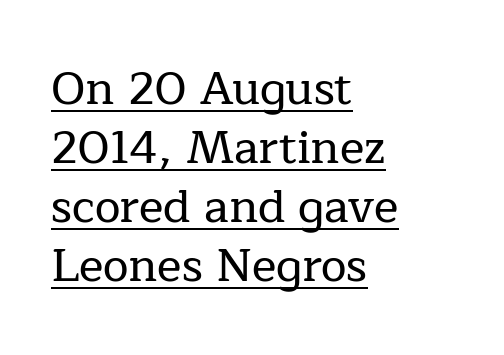
A continuous stroke trails under the words, as in a hyperlink. Is this a sans? No — the strokes have serifs. Summary of vertical rhythm: regular, with standard interline spacing. If you drew a line through each stem, it would be perfectly vertical. Is the letter spacing exaggerated? No — it looks like the ordinary default. These lines are rendered in a variable-pitch font.
